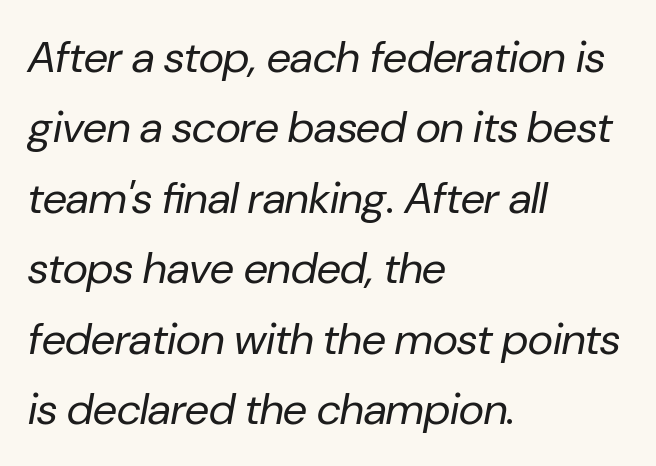
Q: Is the text bold? A: No.
Q: Is the text italic (slanted)? A: Yes, it leans right by about 10 degrees.
Q: Is the text underlined? A: No.
Q: How is the paragraph aligned? A: Left-aligned.
Q: Is the spacing between letters normal or unusually wide? A: Normal.
Q: Is the spacing between lines tight, normal or loose? A: Normal.
Q: Width (condensed, normal, or wide)? A: Normal.
Q: Stroke contrast? A: Low.
Q: x-height? A: Medium.
Q: Monospaced? A: No.
